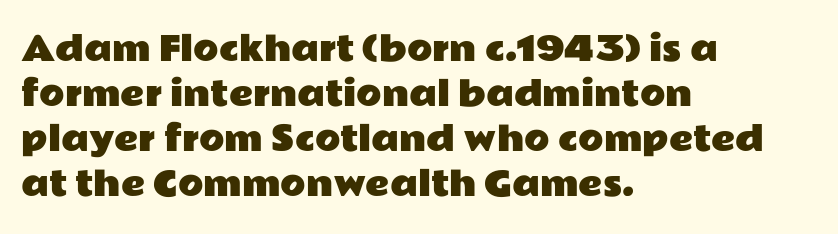
Q: Is the text italic (slanted)? A: No, it is upright.
Q: Is the typeface a serif or a sans-serif typeface? A: Sans-serif.
Q: Is the text underlined? A: No.
Q: How is the paragraph aligned? A: Left-aligned.
Q: Is the spacing between letters normal or unusually wide? A: Normal.
Q: Is the spacing between lines tight, normal or loose? A: Normal.
Q: Width (condensed, normal, or wide)? A: Wide.
Q: Stroke contrast? A: Low.
Q: x-height? A: Medium.
Q: Monospaced? A: No.
